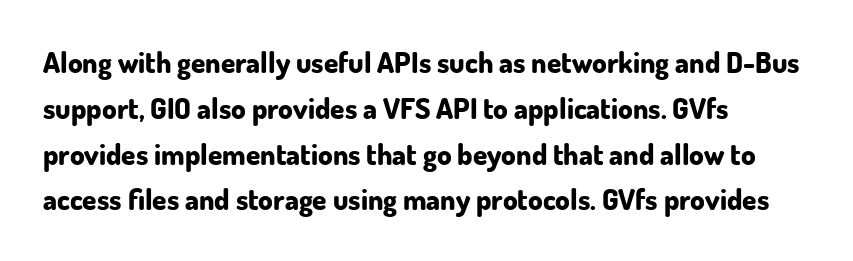
Do the characters align in a grid? No, the font is proportional. The letters carry no serifs — their stems end cleanly without finishing strokes. In CSS terms this would be text-align: left. Leading matches the norm, producing a regular column. Inter-character spacing is left at the font's built-in metrics. Descenders are the only things crossing below the line.
